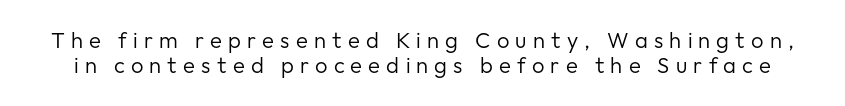
Q: Is the text bold? A: No.
Q: Is the text italic (slanted)? A: No, it is upright.
Q: Is the text underlined? A: No.
Q: Is the spacing between letters normal or unusually wide? A: Unusually wide.
Q: Is the spacing between lines tight, normal or loose? A: Tight.
